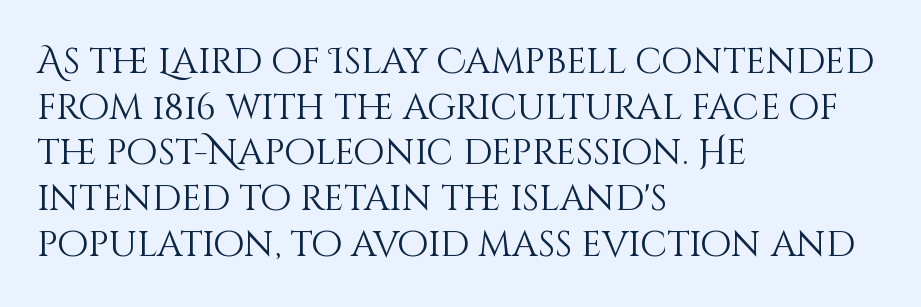
The image shows 36 px light type, upright; set left-aligned, normal line spacing (1.27x), normal letter spacing, not underlined; medium stroke contrast and a large x-height.
